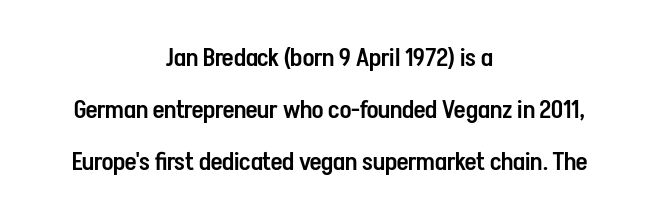
{"italic": "no", "bold": "semi", "underline": "no", "align": "center", "line_spacing": "loose", "line_spacing_ratio": 2.09, "letter_spacing": "normal", "letter_spacing_em": 0.0, "glyph_px": 25}
